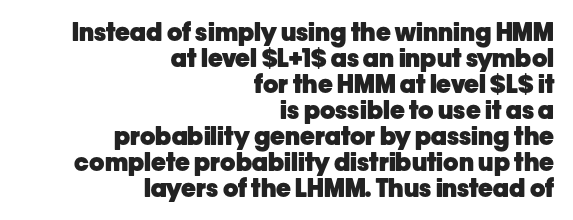
Q: Is the text bold? A: Yes.
Q: Is the text italic (slanted)? A: No, it is upright.
Q: Is the text underlined? A: No.
Q: How is the paragraph aligned? A: Right-aligned.
Q: Is the spacing between letters normal or unusually wide? A: Normal.
Q: Is the spacing between lines tight, normal or loose? A: Tight.
